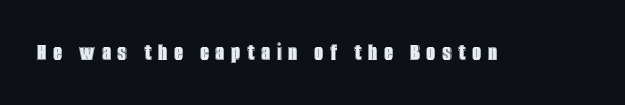
A typesetter would call this heavily tracked-out type. Rule under the text: the space is simply empty. This is roman type, the default non-slanted kind.
